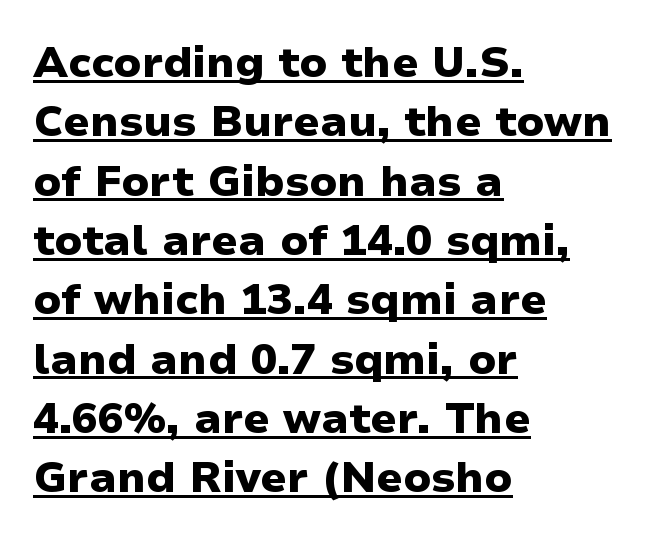
{"serif": "no", "italic": "no", "bold": "yes", "weight": "heavy", "width": "normal", "stroke_contrast": "low", "x_height": "medium", "monospaced": "no", "underline": "yes", "align": "left", "line_spacing": "normal", "line_spacing_ratio": 1.38, "letter_spacing": "normal", "letter_spacing_em": 0.0, "glyph_px": 43}
